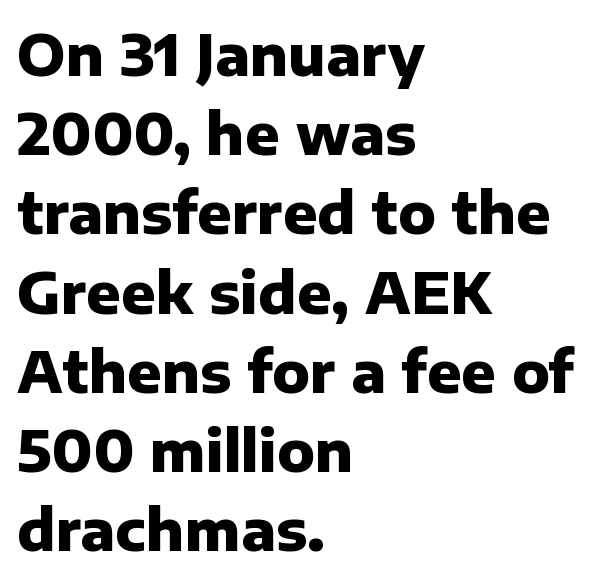
Inter-character spacing is left at the font's built-in metrics. The letters advance in unequal steps, a hallmark of proportional type. If you measured baseline to baseline, you'd find a middling distance. Where is the straight margin? On the left.
